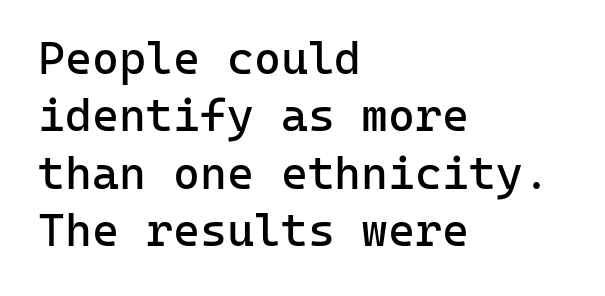
{"serif": "no", "italic": "no", "bold": "no", "weight": "regular", "width": "normal", "stroke_contrast": "low", "x_height": "medium", "monospaced": "yes", "underline": "no", "align": "left", "line_spacing": "normal", "line_spacing_ratio": 1.25, "letter_spacing": "normal", "letter_spacing_em": 0.0, "glyph_px": 46}
